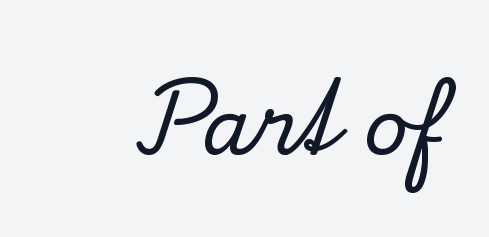
Looks like regular typesetting: each glyph gets only the width it needs. The type is set solid horizontally, with unmodified tracking. Classification — serif. Words float on clear page, feet unadorned.
